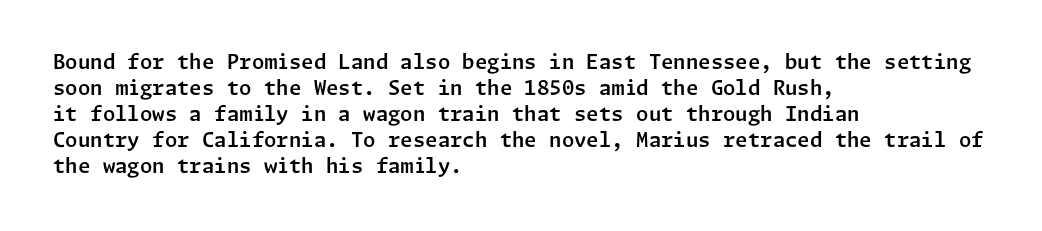
Q: Is the text italic (slanted)? A: No, it is upright.
Q: Is the text underlined? A: No.
Q: How is the paragraph aligned? A: Left-aligned.
Q: Is the spacing between letters normal or unusually wide? A: Normal.
Q: Is the spacing between lines tight, normal or loose? A: Normal.
